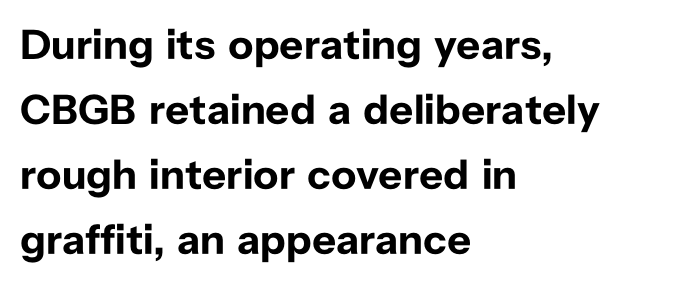
{"serif": "no", "italic": "no", "bold": "yes", "weight": "bold", "width": "normal", "stroke_contrast": "low", "x_height": "medium", "monospaced": "no", "underline": "no", "align": "left", "line_spacing": "normal", "line_spacing_ratio": 1.55, "letter_spacing": "normal", "letter_spacing_em": 0.0, "glyph_px": 42}
